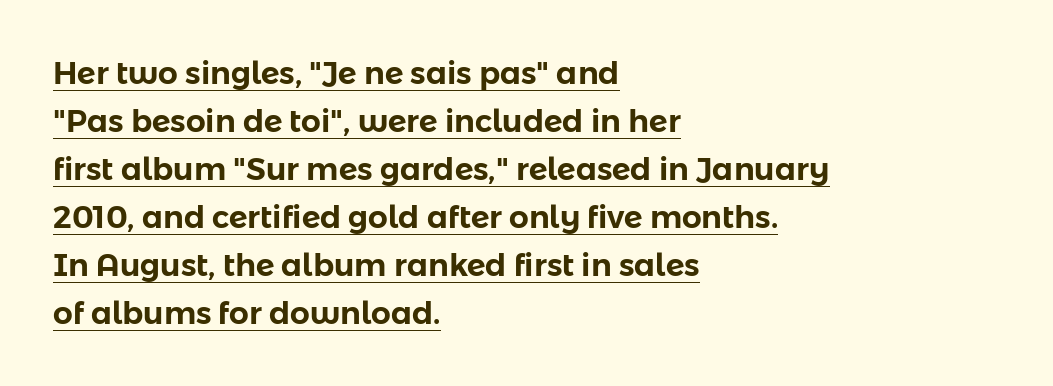
{"serif": "no", "italic": "no", "width": "normal", "stroke_contrast": "low", "x_height": "medium", "monospaced": "no", "underline": "yes", "align": "left", "line_spacing": "normal", "line_spacing_ratio": 1.55, "letter_spacing": "normal", "letter_spacing_em": 0.0, "glyph_px": 31}
